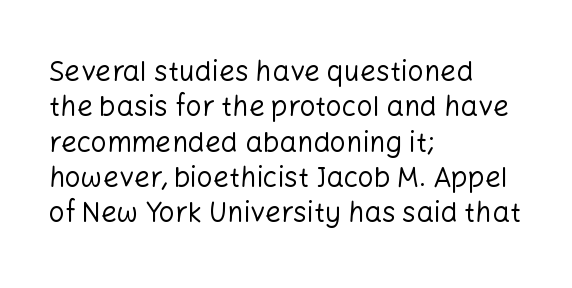
{"serif": "no", "italic": "no", "bold": "no", "weight": "regular", "width": "normal", "stroke_contrast": "low", "x_height": "medium", "monospaced": "no", "underline": "no", "align": "left", "line_spacing": "normal", "line_spacing_ratio": 1.26, "letter_spacing": "normal", "letter_spacing_em": 0.0, "glyph_px": 28}
